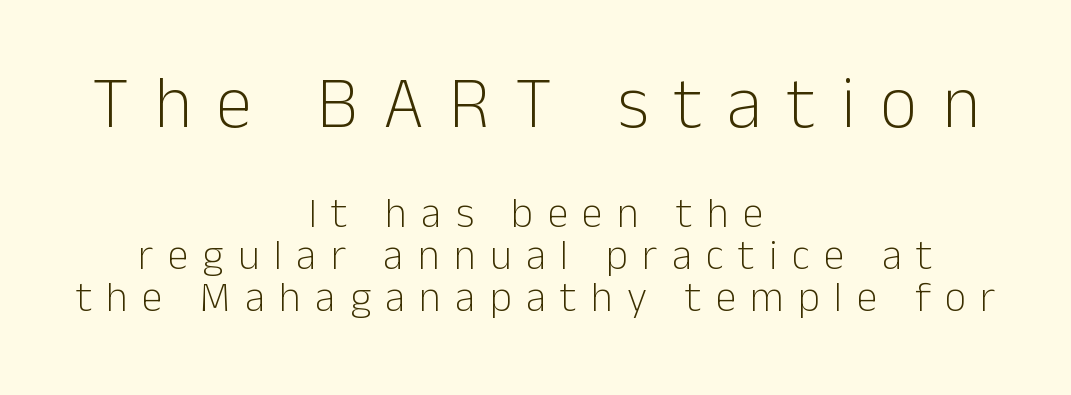
Q: Is the text bold? A: No.
Q: Is the text italic (slanted)? A: No, it is upright.
Q: Is the typeface a serif or a sans-serif typeface? A: Sans-serif.
Q: Is the text underlined? A: No.
Q: How is the paragraph aligned? A: Centered.
Q: Is the spacing between letters normal or unusually wide? A: Unusually wide.
Q: Is the spacing between lines tight, normal or loose? A: Tight.
Q: Which block of text is set in a larger size, the first (top) or the second (bottom)? A: The first (top) one.
Q: Width (condensed, normal, or wide)? A: Normal.
Q: Stroke contrast? A: Low.
Q: x-height? A: Medium.
Q: Monospaced? A: No.
